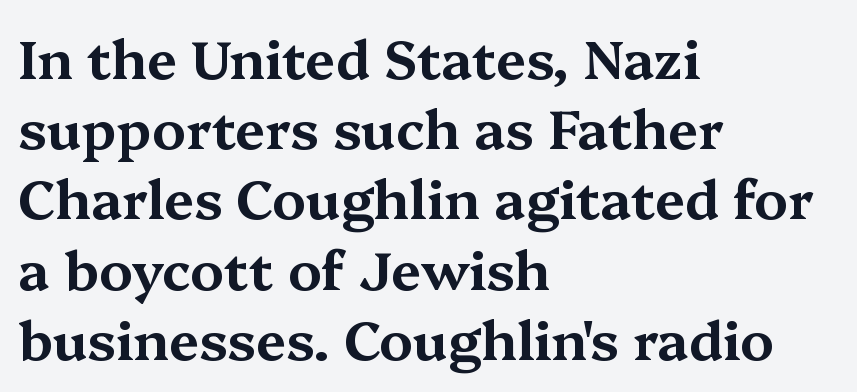
Q: Is the text italic (slanted)? A: No, it is upright.
Q: Is the typeface a serif or a sans-serif typeface? A: Serif.
Q: Is the text underlined? A: No.
Q: How is the paragraph aligned? A: Left-aligned.
Q: Is the spacing between letters normal or unusually wide? A: Normal.
Q: Is the spacing between lines tight, normal or loose? A: Normal.
Q: Width (condensed, normal, or wide)? A: Wide.
Q: Stroke contrast? A: Medium.
Q: x-height? A: Medium.
Q: Monospaced? A: No.
